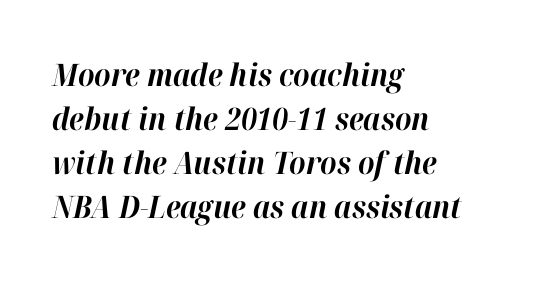
This rendering features lettering with no underline. Is the type bold? Yes — the strokes are clearly thick and heavy. Left-aligned paragraph, ragged on the right. Proportional: the letters do not fall into vertical columns. Evenly set lines give the paragraph a standard silhouette. Style check: oblique.
